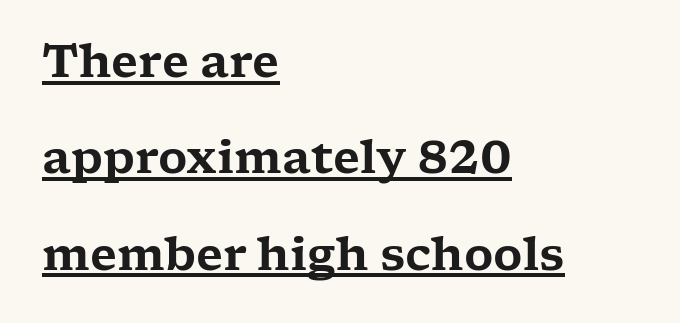
The image shows 45 px wide serif type, upright; set left-aligned, loose line spacing (2.14x), normal letter spacing, underlined; low stroke contrast and a medium x-height.
